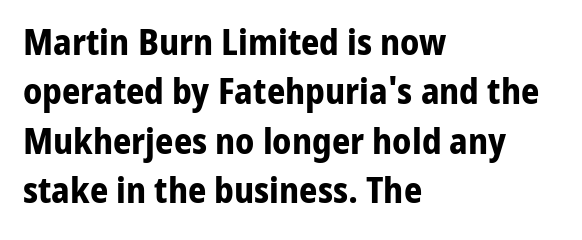
Q: Is the text bold? A: Yes.
Q: Is the text italic (slanted)? A: No, it is upright.
Q: Is the typeface a serif or a sans-serif typeface? A: Sans-serif.
Q: Is the text underlined? A: No.
Q: How is the paragraph aligned? A: Left-aligned.
Q: Is the spacing between letters normal or unusually wide? A: Normal.
Q: Is the spacing between lines tight, normal or loose? A: Normal.
Q: Width (condensed, normal, or wide)? A: Normal.
Q: Stroke contrast? A: Low.
Q: x-height? A: Medium.
Q: Monospaced? A: No.
